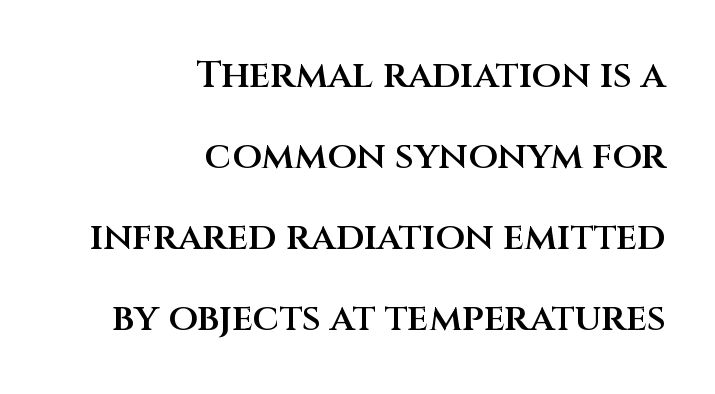
Q: Is the text bold? A: Semi-bold.
Q: Is the text italic (slanted)? A: No, it is upright.
Q: Is the typeface a serif or a sans-serif typeface? A: Sans-serif.
Q: Is the text underlined? A: No.
Q: How is the paragraph aligned? A: Right-aligned.
Q: Is the spacing between letters normal or unusually wide? A: Normal.
Q: Is the spacing between lines tight, normal or loose? A: Loose.
Q: Width (condensed, normal, or wide)? A: Normal.
Q: Stroke contrast? A: Medium.
Q: x-height? A: Large.
Q: Monospaced? A: No.
